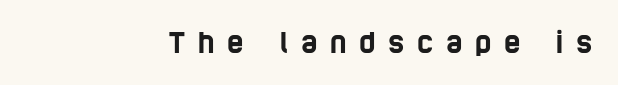
A typesetter would call this heavily tracked-out type. The paragraph shown leans on its right margin. Descender tails drop into unmarked territory. Nothing sits at the stroke ends, so this counts as sans-serif. The face used here is proportionally spaced, like ordinary book or web type.
